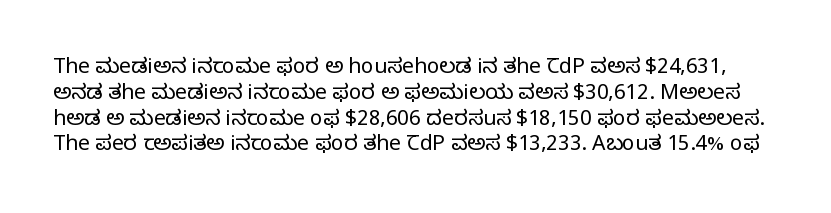
Letter spacing: default. Stem width sits at or under what a default text font uses. No word sits above an underline. The lettering holds an erect, upright posture throughout.
